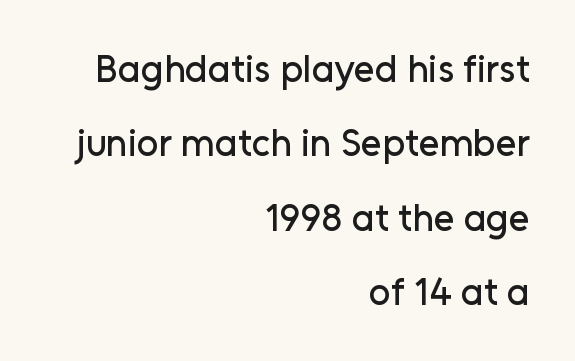
The image shows 38 px sans-serif type, upright; set right-aligned, loose line spacing (1.96x), normal letter spacing, not underlined; low stroke contrast and a medium x-height.
